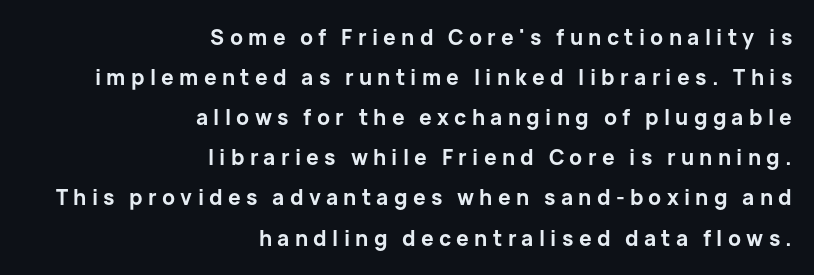
{"italic": "no", "bold": "yes", "underline": "no", "align": "right", "line_spacing": "loose", "line_spacing_ratio": 1.91, "letter_spacing": "wide", "letter_spacing_em": 0.25, "glyph_px": 21}
